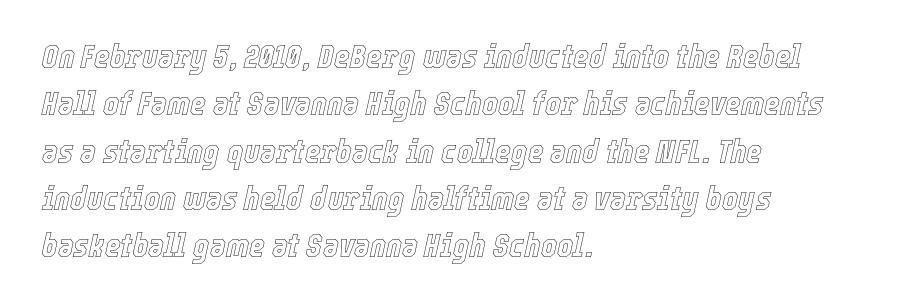
Q: Is the text italic (slanted)? A: Yes, it leans right by about 12 degrees.
Q: Is the text underlined? A: No.
Q: How is the paragraph aligned? A: Left-aligned.
Q: Is the spacing between letters normal or unusually wide? A: Normal.
Q: Is the spacing between lines tight, normal or loose? A: Normal.
Q: Width (condensed, normal, or wide)? A: Condensed.
Q: x-height? A: Medium.
Q: Monospaced? A: No.
